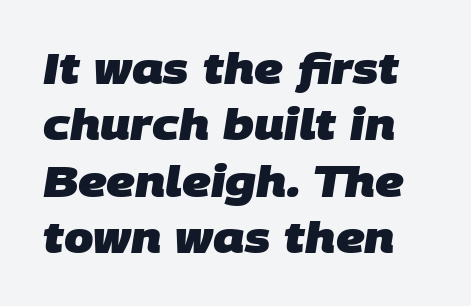
{"serif": "no", "bold": "yes", "weight": "heavy", "width": "normal", "stroke_contrast": "low", "x_height": "large", "monospaced": "no", "underline": "no", "line_spacing": "normal", "line_spacing_ratio": 1.34, "letter_spacing": "normal", "letter_spacing_em": 0.0, "glyph_px": 42}
